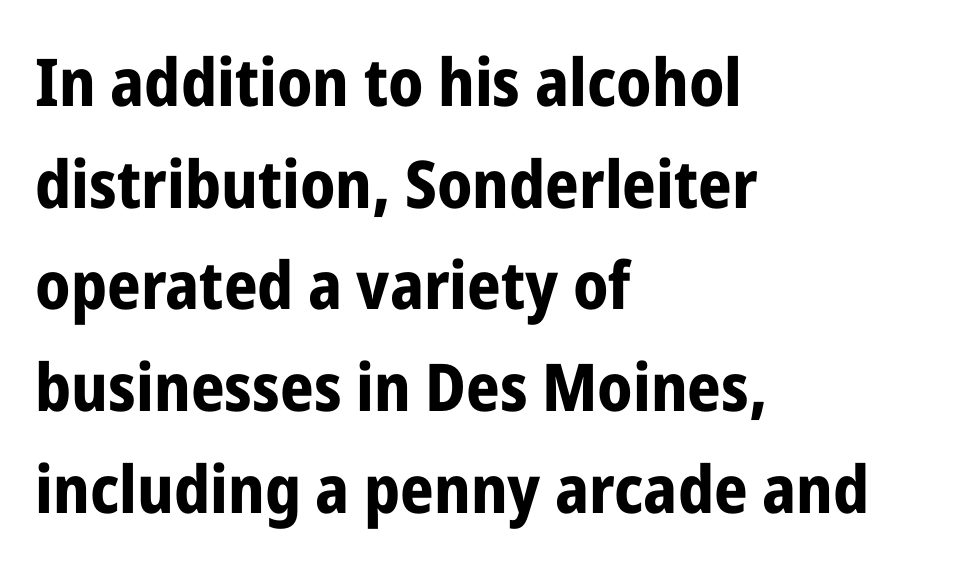
These lines stack with their left ends in a neat column. Descenders are the only things crossing below the line. This block has exactly the height ordinary leading produces. Between one letter and the next there's only the usual sliver of space. What kind of face is this? One without serifs — a sans. Notice how thick the strokes are: this is what a full bold looks like.
